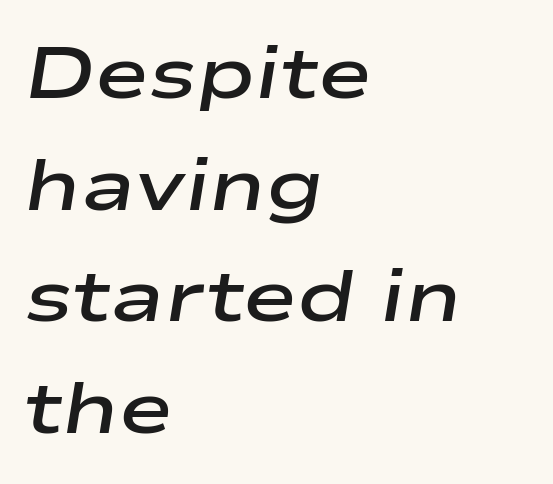
Bold? Not quite — semibold, heavier than regular but stopping short. Line spacing here is normal. Each line starts at the same left margin while the right side varies. The letters are slanted; this is an italic face.
